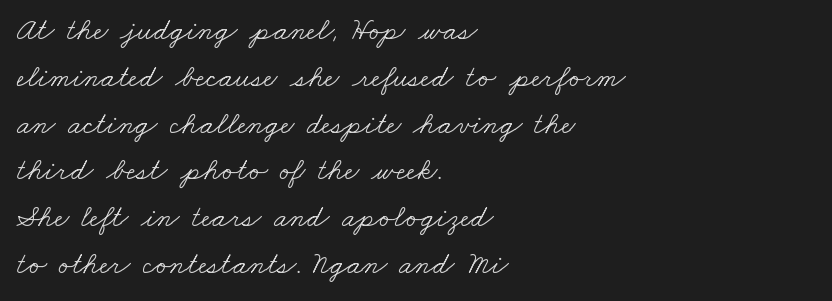
The image shows 31 px light, wide serif type; set left-aligned, normal line spacing (1.51x), normal letter spacing, not underlined; low stroke contrast and a small x-height.
